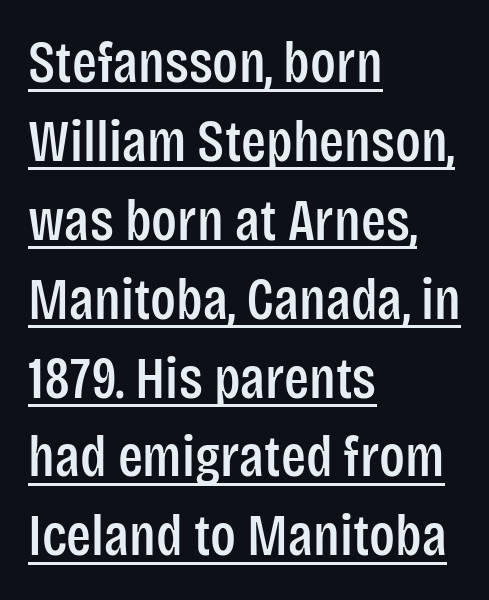
Quick note: not italic, upright. Glyph-to-glyph distance matches everyday printed text. Horizontal bands of white between lines are of average thickness. The lettering is marked with a stroke running underneath it. This sample uses a sans-serif face. Reading down the block, your eye returns to a fixed left position each line.
